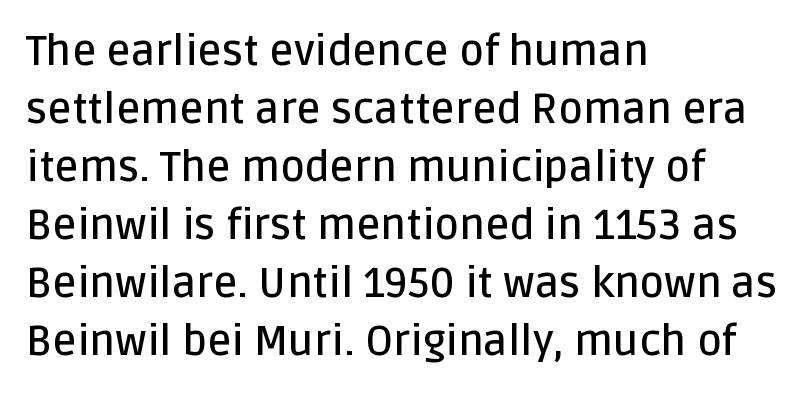
Q: Is the text bold? A: Semi-bold.
Q: Is the text italic (slanted)? A: No, it is upright.
Q: Is the typeface a serif or a sans-serif typeface? A: Sans-serif.
Q: Is the text underlined? A: No.
Q: How is the paragraph aligned? A: Left-aligned.
Q: Is the spacing between letters normal or unusually wide? A: Normal.
Q: Is the spacing between lines tight, normal or loose? A: Normal.
Q: Width (condensed, normal, or wide)? A: Normal.
Q: Stroke contrast? A: Low.
Q: x-height? A: Large.
Q: Monospaced? A: No.
